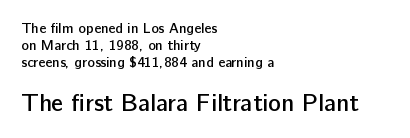
{"italic": "no", "bold": "semi", "underline": "no", "align": "left", "line_spacing_ratio": 1.21, "letter_spacing": "normal", "letter_spacing_em": 0.0, "larger_block": "second", "size_ratio": 1.71, "glyph_px": 24}
